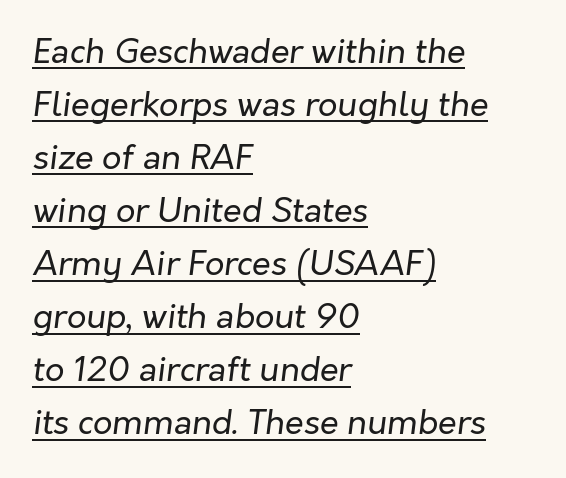
{"italic": "yes", "lean": "right", "slant_degrees": 7, "bold": "no", "weight": "regular", "width": "normal", "stroke_contrast": "low", "x_height": "medium", "monospaced": "no", "underline": "yes", "align": "left", "line_spacing": "normal", "line_spacing_ratio": 1.56, "letter_spacing": "normal", "letter_spacing_em": 0.0, "glyph_px": 34}
